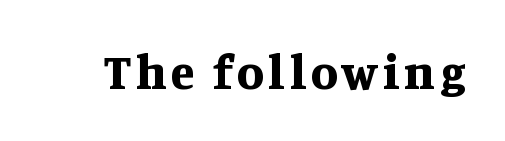
{"serif": "yes", "italic": "no", "bold": "yes", "weight": "bold", "width": "normal", "stroke_contrast": "medium", "x_height": "large", "monospaced": "no", "underline": "no", "glyph_px": 49}
